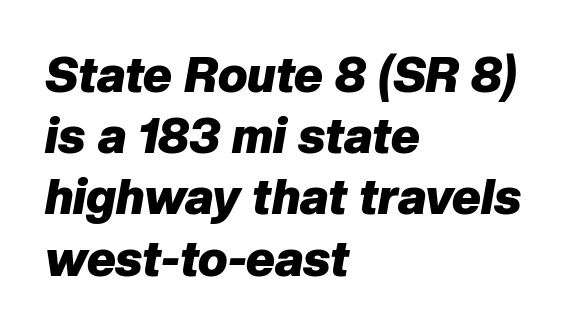
Q: Is the text bold? A: Yes.
Q: Is the text italic (slanted)? A: Yes, it leans right by about 10 degrees.
Q: Is the text underlined? A: No.
Q: How is the paragraph aligned? A: Left-aligned.
Q: Is the spacing between letters normal or unusually wide? A: Normal.
Q: Is the spacing between lines tight, normal or loose? A: Normal.
Q: Width (condensed, normal, or wide)? A: Normal.
Q: Stroke contrast? A: Low.
Q: x-height? A: Medium.
Q: Monospaced? A: No.
